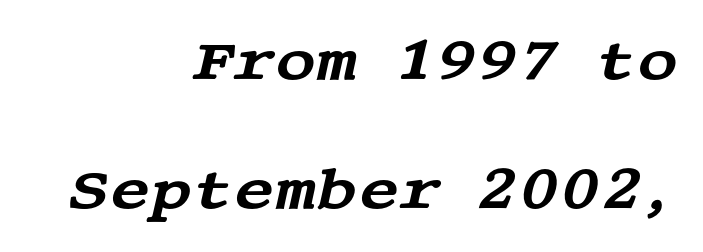
Q: Is the text italic (slanted)? A: Yes, it leans right by about 13 degrees.
Q: Is the typeface a serif or a sans-serif typeface? A: Serif.
Q: Is the text underlined? A: No.
Q: How is the paragraph aligned? A: Right-aligned.
Q: Is the spacing between letters normal or unusually wide? A: Normal.
Q: Is the spacing between lines tight, normal or loose? A: Loose.
Q: Width (condensed, normal, or wide)? A: Wide.
Q: Stroke contrast? A: Medium.
Q: x-height? A: Large.
